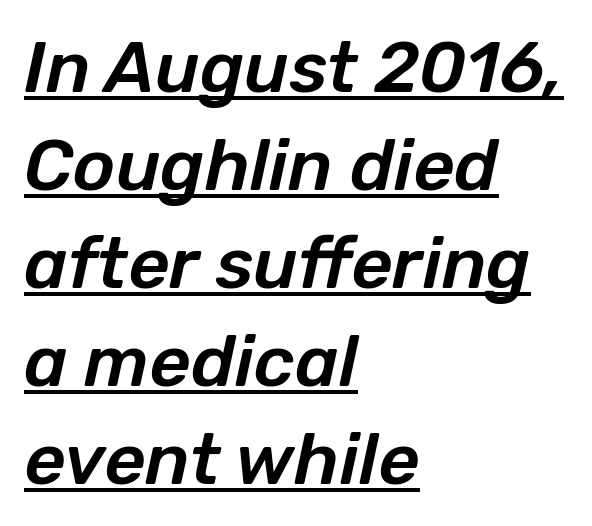
{"italic": "yes", "lean": "right", "slant_degrees": 12, "width": "normal", "stroke_contrast": "low", "x_height": "medium", "monospaced": "no", "underline": "yes", "align": "left", "line_spacing": "normal", "line_spacing_ratio": 1.36, "letter_spacing": "normal", "letter_spacing_em": 0.0, "glyph_px": 72}
